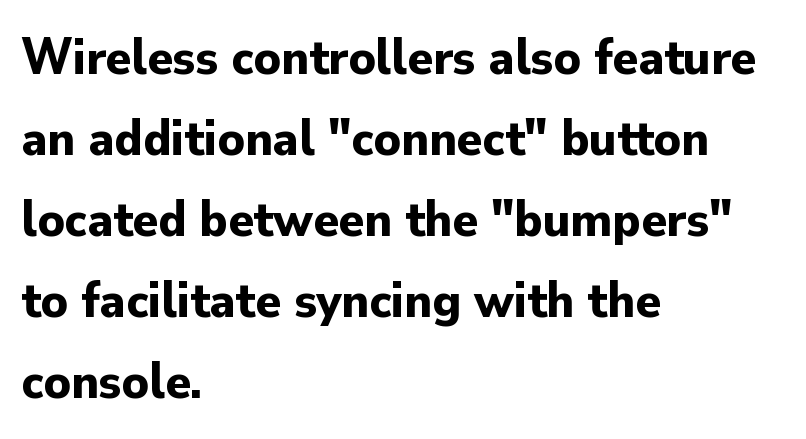
Q: Is the text bold? A: Yes.
Q: Is the text italic (slanted)? A: No, it is upright.
Q: Is the typeface a serif or a sans-serif typeface? A: Sans-serif.
Q: Is the text underlined? A: No.
Q: How is the paragraph aligned? A: Left-aligned.
Q: Is the spacing between letters normal or unusually wide? A: Normal.
Q: Is the spacing between lines tight, normal or loose? A: Normal.
Q: Width (condensed, normal, or wide)? A: Normal.
Q: Stroke contrast? A: Low.
Q: x-height? A: Small.
Q: Monospaced? A: No.
